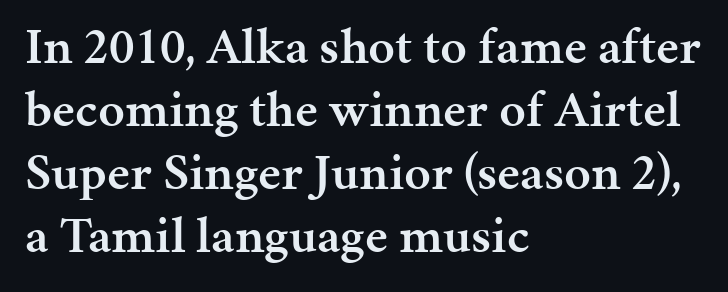
Q: Is the text bold? A: Semi-bold.
Q: Is the text italic (slanted)? A: No, it is upright.
Q: Is the typeface a serif or a sans-serif typeface? A: Serif.
Q: Is the text underlined? A: No.
Q: How is the paragraph aligned? A: Left-aligned.
Q: Is the spacing between letters normal or unusually wide? A: Normal.
Q: Width (condensed, normal, or wide)? A: Normal.
Q: Stroke contrast? A: Medium.
Q: x-height? A: Medium.
Q: Monospaced? A: No.
